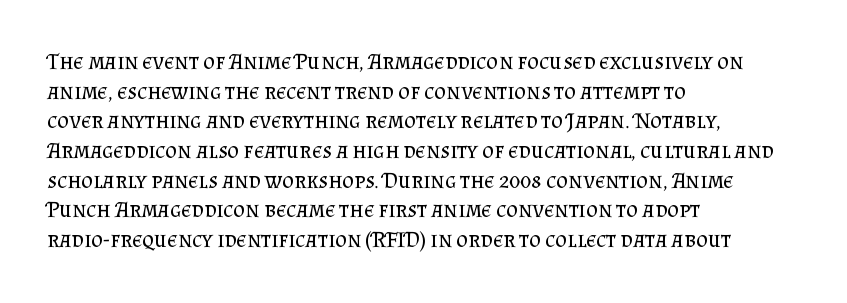
Q: Is the text bold? A: No.
Q: Is the text italic (slanted)? A: No, it is upright.
Q: Is the text underlined? A: No.
Q: How is the paragraph aligned? A: Left-aligned.
Q: Is the spacing between letters normal or unusually wide? A: Normal.
Q: Is the spacing between lines tight, normal or loose? A: Normal.
